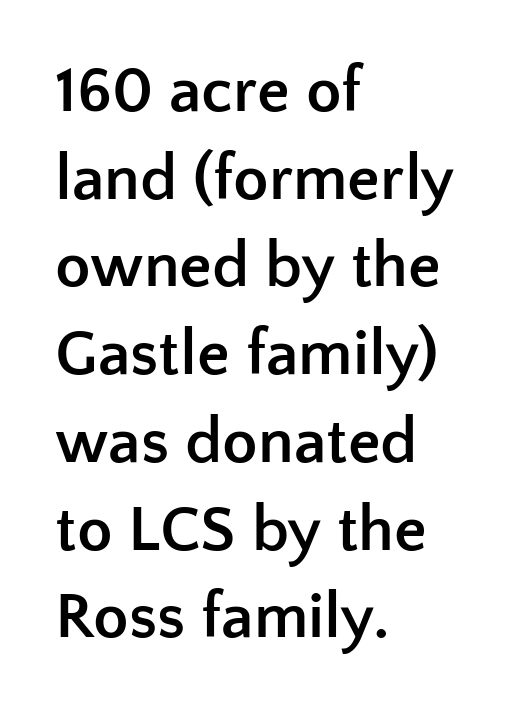
The image shows 65 px semibold sans-serif type, upright; set left-aligned, normal line spacing (1.35x), normal letter spacing, not underlined; low stroke contrast and a medium x-height.
